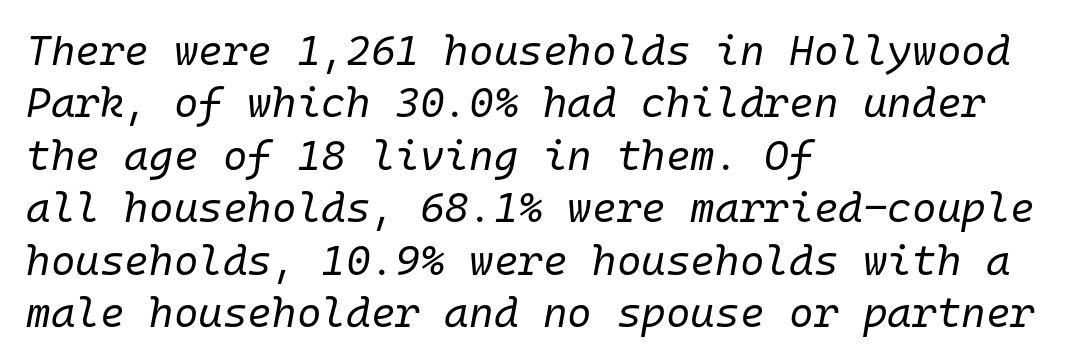
Compared with typical paragraphs, the rows here are spaced about the same. No letter is thick-stroked: the sample isn't bold. Descenders hang freely into open space. Italic: yes, the glyphs are oblique. This sample uses plain, unmodified letter spacing. Every row of glyphs begins at an identical x-position on the left.
